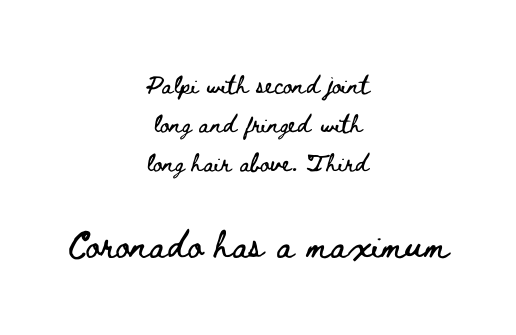
{"width": "wide", "stroke_contrast": "low", "x_height": "small", "monospaced": "no", "underline": "no", "align": "center", "line_spacing": "normal", "line_spacing_ratio": 1.7, "letter_spacing": "normal", "letter_spacing_em": 0.0, "larger_block": "second", "size_ratio": 1.52, "glyph_px": 35}
